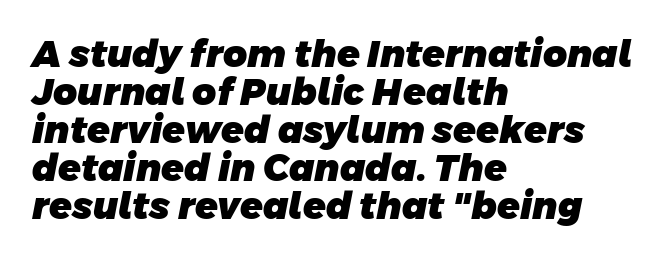
Q: Is the text bold? A: Yes.
Q: Is the typeface a serif or a sans-serif typeface? A: Sans-serif.
Q: Is the text underlined? A: No.
Q: How is the paragraph aligned? A: Left-aligned.
Q: Is the spacing between letters normal or unusually wide? A: Normal.
Q: Is the spacing between lines tight, normal or loose? A: Tight.
Q: Width (condensed, normal, or wide)? A: Normal.
Q: Stroke contrast? A: Low.
Q: x-height? A: Large.
Q: Monospaced? A: No.
